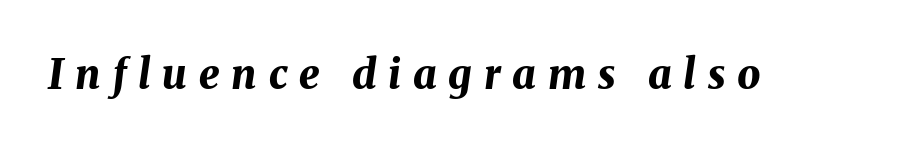
{"italic": "yes", "lean": "right", "slant_degrees": 8, "bold": "yes", "weight": "bold", "width": "normal", "stroke_contrast": "medium", "x_height": "medium", "monospaced": "no", "underline": "no", "letter_spacing": "wide", "letter_spacing_em": 0.29, "glyph_px": 41}
